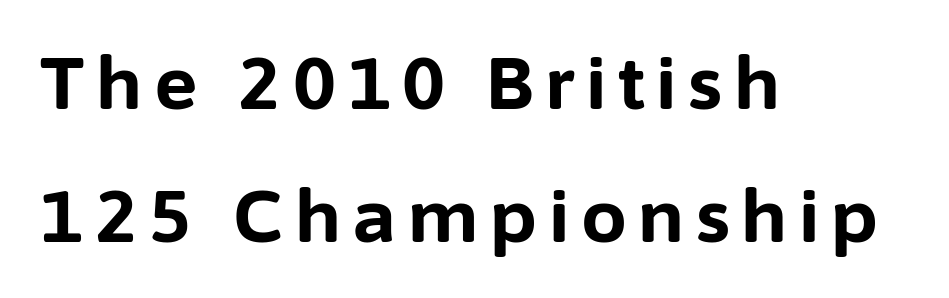
The passage shown is typeset with a sans-serif family. The strip under each line holds only bare page. One-word summary of the alignment: left. Characters remain perfectly vertical along every line. Is this a fixed-width face? No — the glyphs have proportional, varying widths. Is the type bold? Yes — the strokes are clearly thick and heavy.
